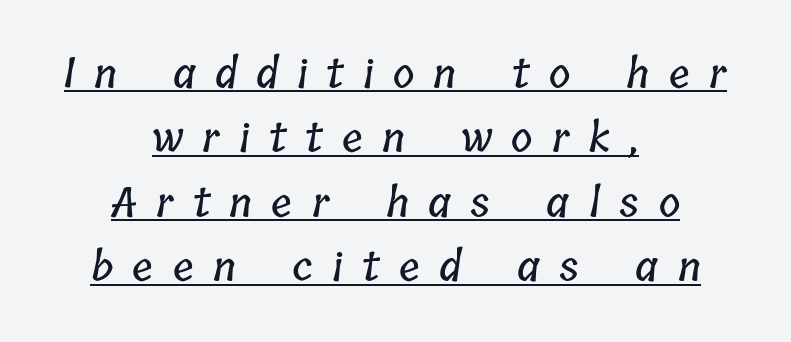
Q: Is the text underlined? A: Yes.
Q: How is the paragraph aligned? A: Centered.
Q: Is the spacing between letters normal or unusually wide? A: Unusually wide.
Q: Is the spacing between lines tight, normal or loose? A: Normal.
Q: Width (condensed, normal, or wide)? A: Condensed.
Q: Stroke contrast? A: Low.
Q: x-height? A: Medium.
Q: Monospaced? A: No.
